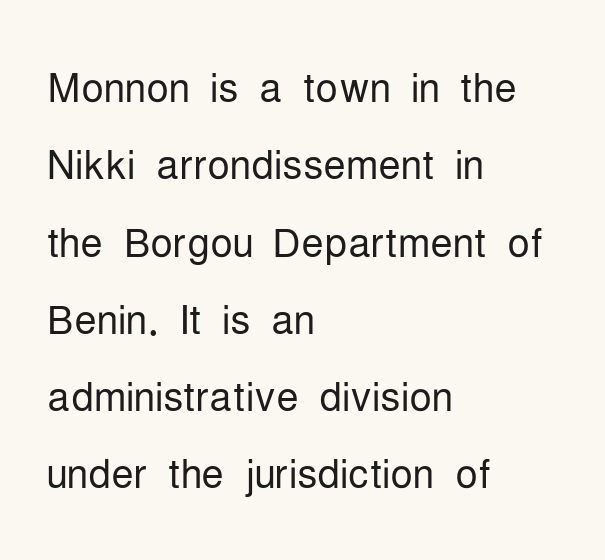
{"serif": "no", "italic": "no", "bold": "no", "weight": "light", "width": "condensed", "stroke_contrast": "low", "x_height": "medium", "monospaced": "no", "underline": "no", "align": "left", "line_spacing": "normal", "line_spacing_ratio": 1.38, "letter_spacing": "normal", "letter_spacing_em": 0.0, "glyph_px": 56}
